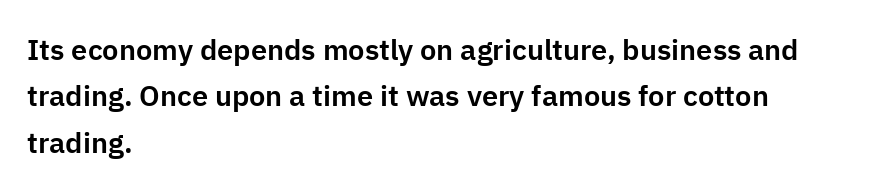
The image shows 29 px sans-serif type, upright; set left-aligned, normal line spacing (1.6x), normal letter spacing, not underlined; low stroke contrast and a medium x-height.
